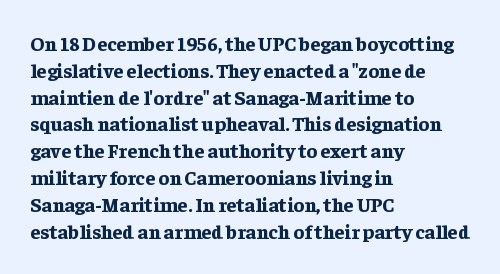
Q: Is the text bold? A: Yes.
Q: Is the text italic (slanted)? A: No, it is upright.
Q: Is the text underlined? A: No.
Q: How is the paragraph aligned? A: Left-aligned.
Q: Is the spacing between letters normal or unusually wide? A: Normal.
Q: Is the spacing between lines tight, normal or loose? A: Normal.
